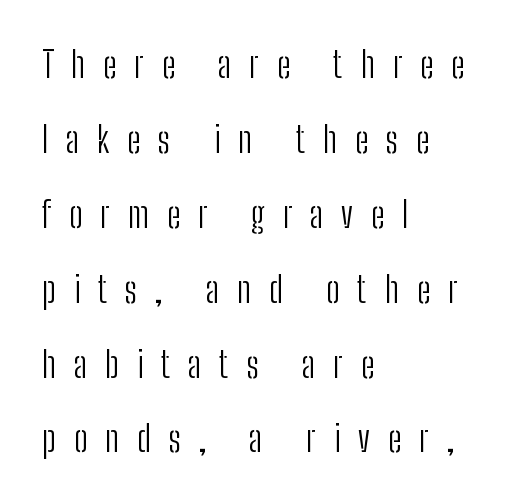
The image shows 36 px light, condensed sans-serif type, upright; set left-aligned, loose line spacing (2.08x), unusually wide letter spacing (+0.5 em), not underlined; low stroke contrast and a medium x-height.
